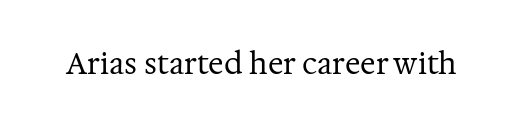
{"serif": "yes", "italic": "no", "bold": "no", "weight": "regular", "width": "normal", "stroke_contrast": "medium", "x_height": "medium", "monospaced": "no", "underline": "no", "letter_spacing": "normal", "letter_spacing_em": 0.0, "glyph_px": 29}
